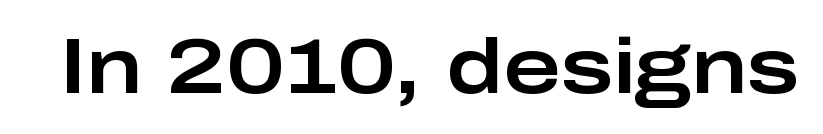
The image shows 78 px wide sans-serif type, upright; set normal letter spacing, not underlined; low stroke contrast and a medium x-height.
